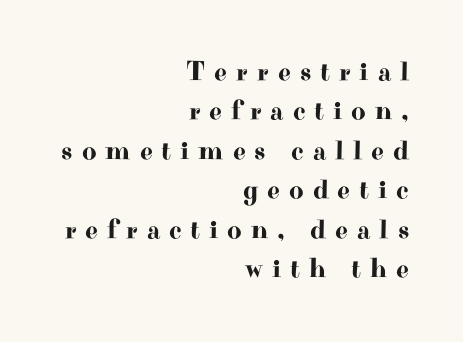
A typesetter would call this leading conventional body-copy spacing. In CSS terms this would be text-align: right. The letters stand upright; this is a roman face. Think of a printed novel: that variable character pitch is what you see here. What stands out about the letter spacing? Its width — letters are far apart.
